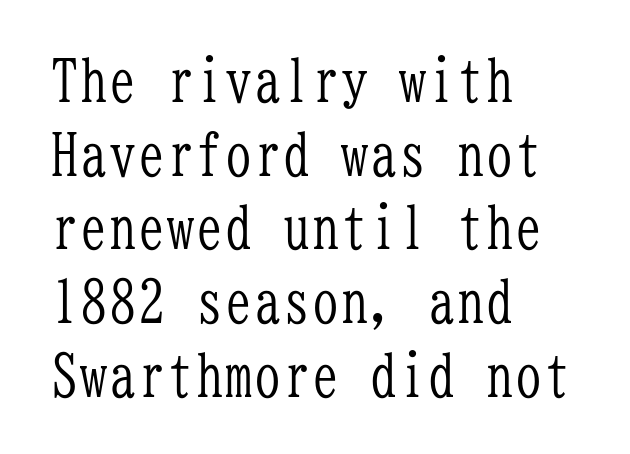
Bare-footed words on every line. A typesetter would call this monospace, since all characters share one set width. Line starts are locked; line ends wander. Small tapered or slab feet sit at the stroke ends, so this counts as serif. Does the lettering tilt? It doesn't — this is upright. The font is comparable to plain body text, perhaps lighter.
